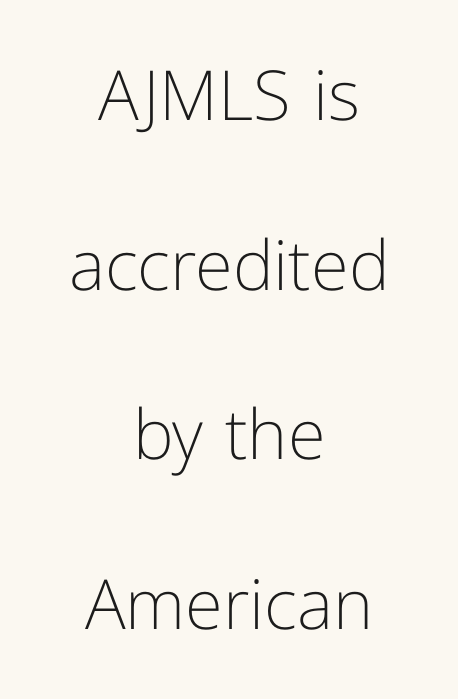
A roman cut, with each character standing at attention. There is no visible air inserted between adjacent glyphs. Serifs: no, the terminals of the letterforms are clean. Vertical spacing — loose. Short and long lines alike share a common midpoint.
